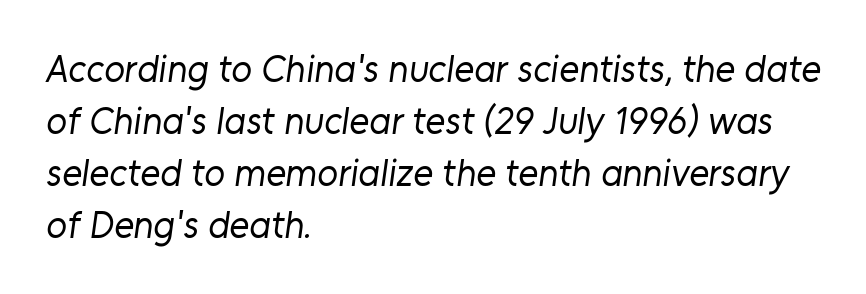
The image shows 38 px regular-weight sans-serif type; set left-aligned, normal line spacing (1.37x), normal letter spacing, not underlined; low stroke contrast and a medium x-height.
